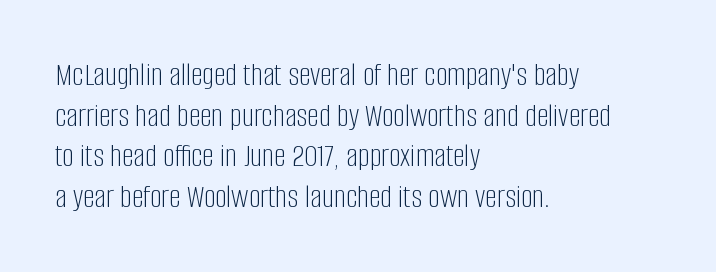
Q: Is the text bold? A: No.
Q: Is the text italic (slanted)? A: No, it is upright.
Q: Is the typeface a serif or a sans-serif typeface? A: Sans-serif.
Q: Is the text underlined? A: No.
Q: How is the paragraph aligned? A: Left-aligned.
Q: Is the spacing between letters normal or unusually wide? A: Normal.
Q: Width (condensed, normal, or wide)? A: Condensed.
Q: Stroke contrast? A: Low.
Q: x-height? A: Large.
Q: Monospaced? A: No.
